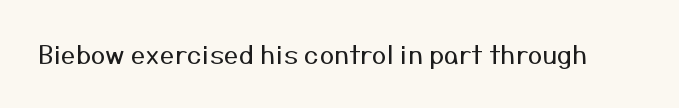
A roman cut, with each character standing at attention. Decoration check: the copy has no underline. The gaps between neighbouring characters are ordinary and unremarkable. Bold? No — there's no thickening of the strokes.
